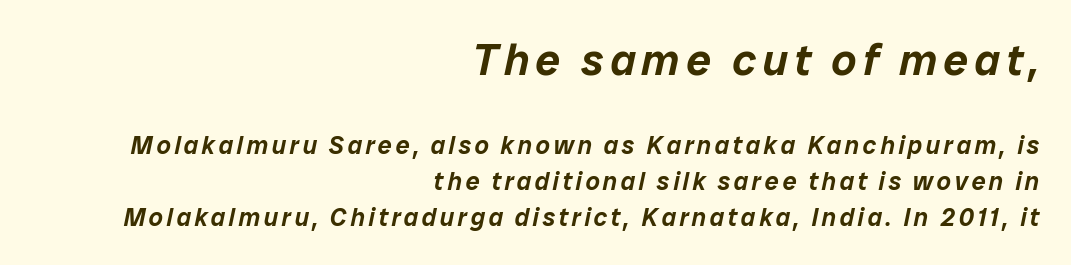
Q: Is the text italic (slanted)? A: Yes, it leans right by about 12 degrees.
Q: Is the text underlined? A: No.
Q: How is the paragraph aligned? A: Right-aligned.
Q: Is the spacing between lines tight, normal or loose? A: Normal.
Q: Which block of text is set in a larger size, the first (top) or the second (bottom)? A: The first (top) one.
Q: Width (condensed, normal, or wide)? A: Normal.
Q: Stroke contrast? A: Low.
Q: x-height? A: Medium.
Q: Monospaced? A: No.
